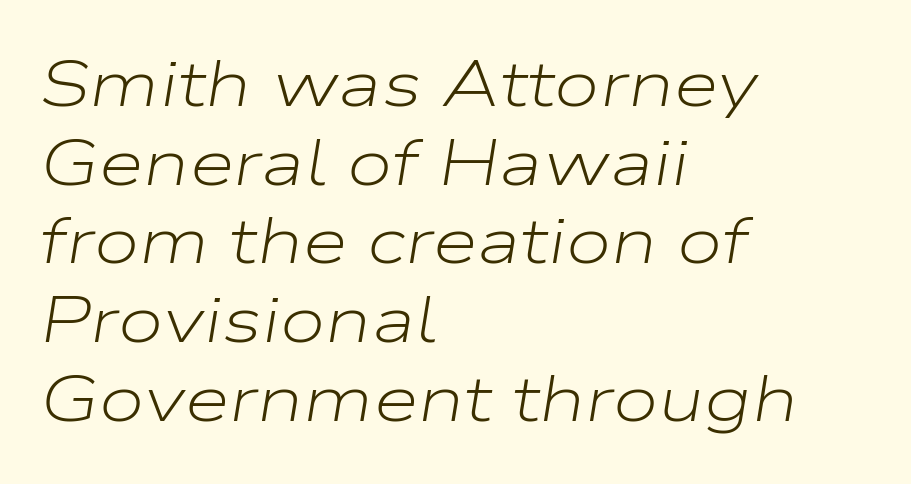
The image shows 65 px light, wide type, italic (leaning right); set left-aligned, line spacing 1.21x, normal letter spacing, not underlined; low stroke contrast and a medium x-height.
